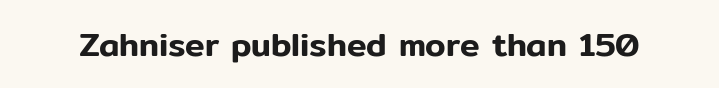
{"serif": "no", "italic": "no", "width": "normal", "stroke_contrast": "low", "x_height": "medium", "monospaced": "no", "underline": "no", "letter_spacing": "normal", "letter_spacing_em": 0.0, "glyph_px": 33}
